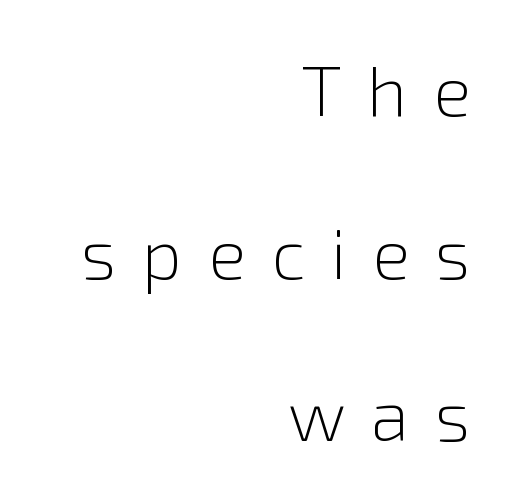
Letters rest on an invisible, unmarked baseline. The passage shown stacks its lines with a broad gap. These lines are rendered in a variable-pitch font. The letters look calm and open, with moderate or lighter stems. The gaps between neighbouring characters are conspicuously large.
